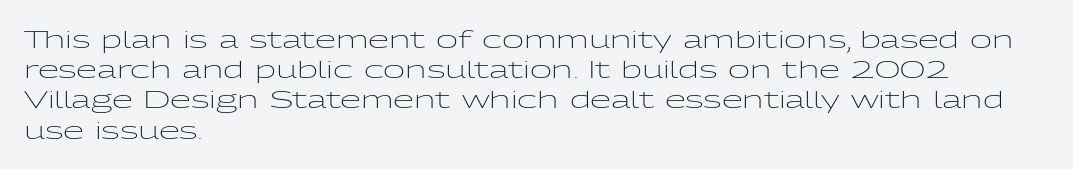
Q: Is the text bold? A: No.
Q: Is the text italic (slanted)? A: No, it is upright.
Q: Is the text underlined? A: No.
Q: How is the paragraph aligned? A: Left-aligned.
Q: Is the spacing between letters normal or unusually wide? A: Normal.
Q: Is the spacing between lines tight, normal or loose? A: Normal.
